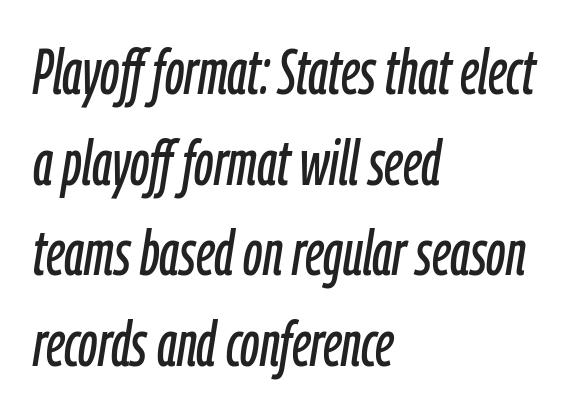
Q: Is the text italic (slanted)? A: Yes, it leans right by about 9 degrees.
Q: Is the text underlined? A: No.
Q: How is the paragraph aligned? A: Left-aligned.
Q: Is the spacing between letters normal or unusually wide? A: Normal.
Q: Is the spacing between lines tight, normal or loose? A: Normal.
Q: Width (condensed, normal, or wide)? A: Condensed.
Q: Stroke contrast? A: Low.
Q: x-height? A: Medium.
Q: Monospaced? A: No.
